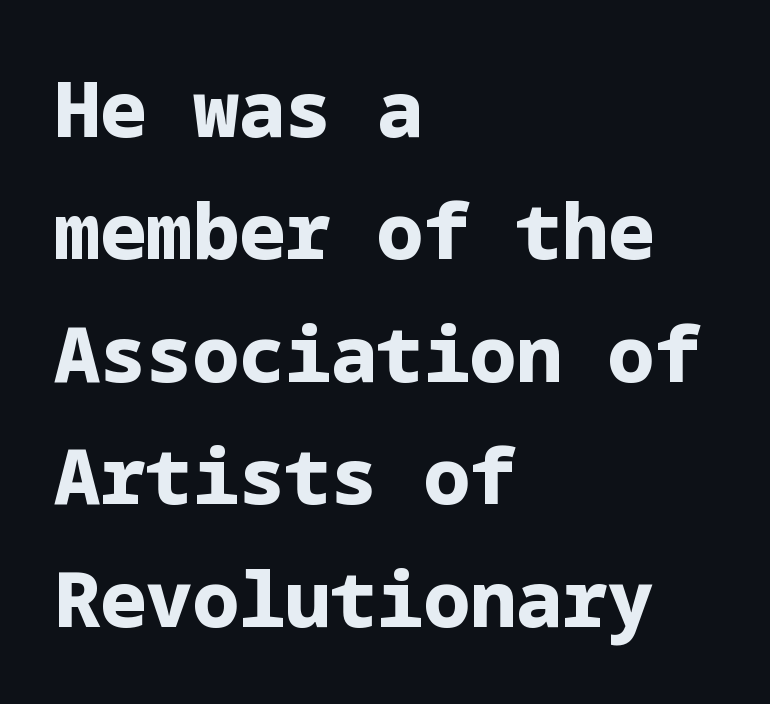
{"serif": "no", "italic": "no", "bold": "yes", "weight": "bold", "width": "normal", "stroke_contrast": "low", "x_height": "medium", "underline": "no", "align": "left", "line_spacing": "normal", "line_spacing_ratio": 1.59, "letter_spacing": "normal", "letter_spacing_em": 0.0, "glyph_px": 77}
